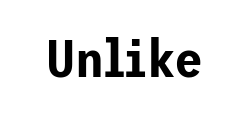
The image shows 53 px sans-serif type, upright; set normal letter spacing, not underlined; low stroke contrast and a medium x-height.
